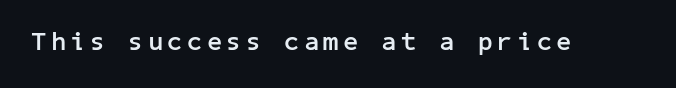
Heavy, bold letterforms. Tall strokes in this sample are plumb rather than angled. The strip under each line holds only bare page.
